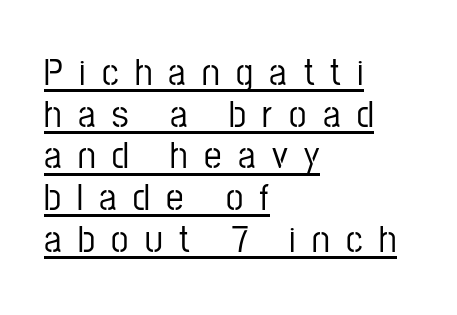
The font family rendered here belongs to the sans-serif group. Upright lettering throughout. Each line of the rendering has a horizontal stroke beneath the glyphs. Spacing verdict: proportional, widths tailored to each character. Baseline-to-baseline distance is barely more than the letter height.
